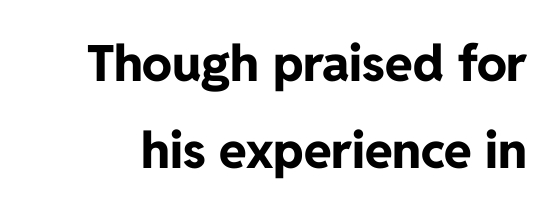
Regarding serifs, this sample does without them. The specimen reads as upright at a glance. This sample uses plain, unmodified letter spacing. The foot of each line stays bare and open.
